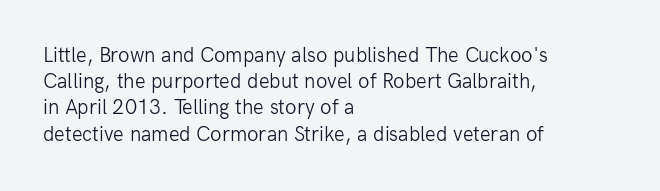
The image shows 21 px text type, upright; set left-aligned, normal line spacing (1.25x), normal letter spacing, not underlined.
